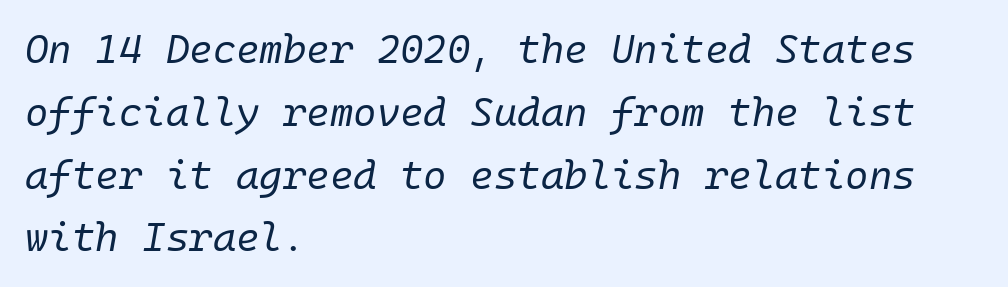
The image shows 40 px regular-weight type, italic (leaning right); set left-aligned, normal line spacing (1.57x), normal letter spacing, not underlined; low stroke contrast and a medium x-height.
